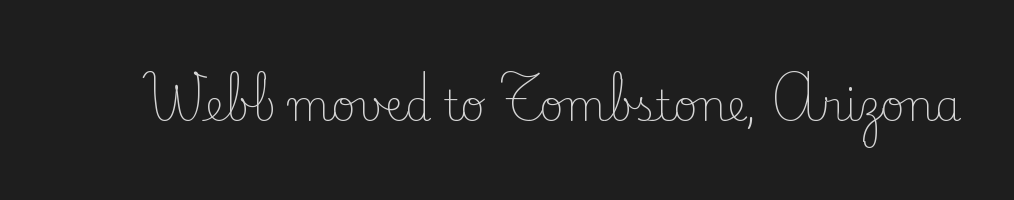
The weight would be labelled regular, book, light, or lighter still. The words here are not underlined. The type sits square on the baseline with zero lean. The passage shown is typed in a proportional face where columns would drift. The text was rendered using a seriffed face with decorative stroke endings.
